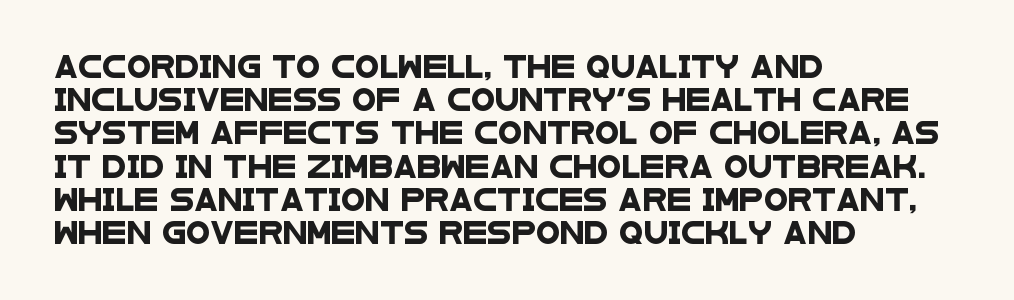
{"underline": "no", "align": "left", "line_spacing": "normal", "line_spacing_ratio": 1.51, "letter_spacing": "normal", "letter_spacing_em": 0.0, "glyph_px": 22}
